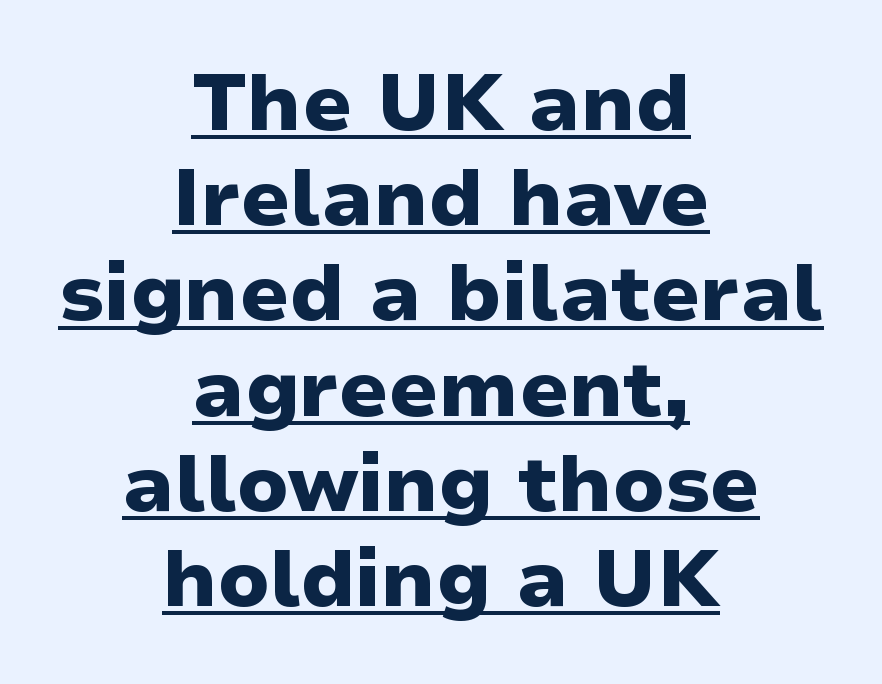
Q: Is the text bold? A: Yes.
Q: Is the text italic (slanted)? A: No, it is upright.
Q: Is the typeface a serif or a sans-serif typeface? A: Sans-serif.
Q: Is the text underlined? A: Yes.
Q: How is the paragraph aligned? A: Centered.
Q: Is the spacing between letters normal or unusually wide? A: Normal.
Q: Width (condensed, normal, or wide)? A: Normal.
Q: Stroke contrast? A: Low.
Q: x-height? A: Medium.
Q: Monospaced? A: No.
